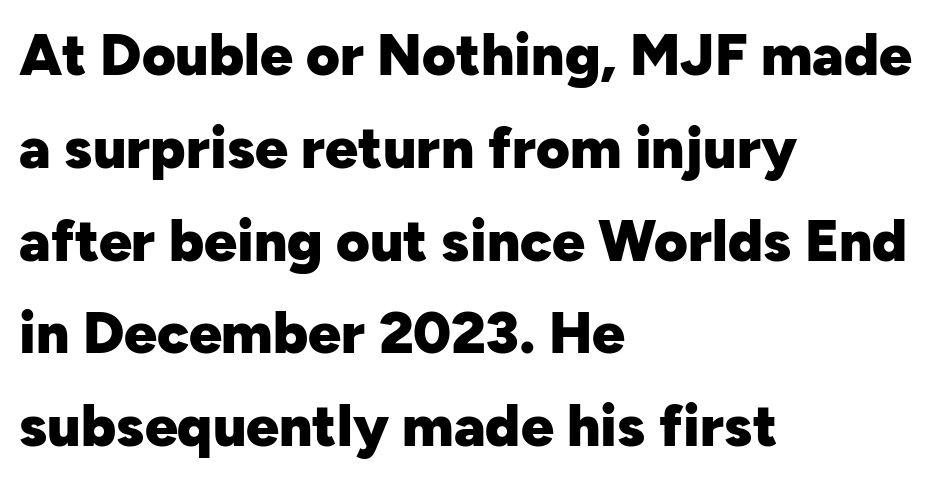
Q: Is the text bold? A: Yes.
Q: Is the text italic (slanted)? A: No, it is upright.
Q: Is the typeface a serif or a sans-serif typeface? A: Sans-serif.
Q: Is the text underlined? A: No.
Q: How is the paragraph aligned? A: Left-aligned.
Q: Is the spacing between letters normal or unusually wide? A: Normal.
Q: Is the spacing between lines tight, normal or loose? A: Normal.
Q: Width (condensed, normal, or wide)? A: Normal.
Q: Stroke contrast? A: Low.
Q: x-height? A: Medium.
Q: Monospaced? A: No.
